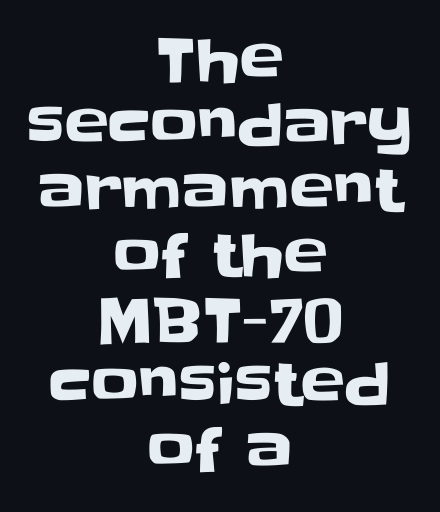
Q: Is the text italic (slanted)? A: No, it is upright.
Q: Is the typeface a serif or a sans-serif typeface? A: Sans-serif.
Q: Is the text underlined? A: No.
Q: How is the paragraph aligned? A: Centered.
Q: Is the spacing between letters normal or unusually wide? A: Normal.
Q: Is the spacing between lines tight, normal or loose? A: Tight.
Q: Width (condensed, normal, or wide)? A: Normal.
Q: Stroke contrast? A: Low.
Q: x-height? A: Large.
Q: Monospaced? A: No.
